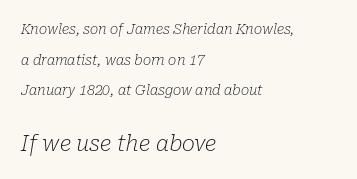
The tracking reads as untouched default to a designer's eye. The text block is weighted toward the left margin, trailing off unevenly rightward. Rendered with sloped, italic letterforms. The passage shown is not underscored anywhere.
